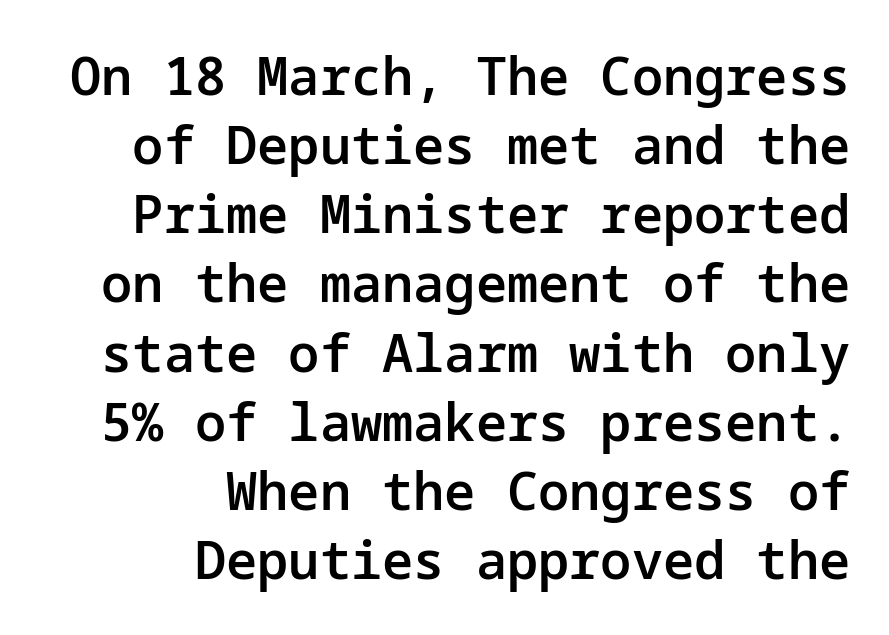
Line endings align vertically; line beginnings do not. Compared with an ordinary text face, these strokes are moderately heavier — a semibold. In terms of letterspacing, this is plain default setting. Reading down the column, the eye jumps a familiar distance to each next line.
